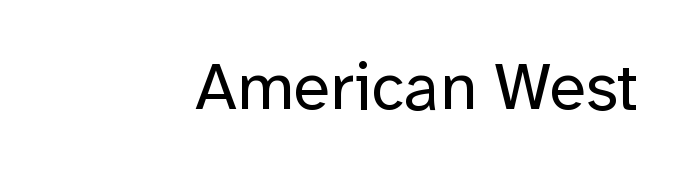
{"serif": "no", "italic": "no", "bold": "no", "weight": "regular", "width": "normal", "stroke_contrast": "low", "x_height": "medium", "monospaced": "no", "underline": "no", "align": "right", "letter_spacing": "normal", "letter_spacing_em": 0.0, "glyph_px": 67}
